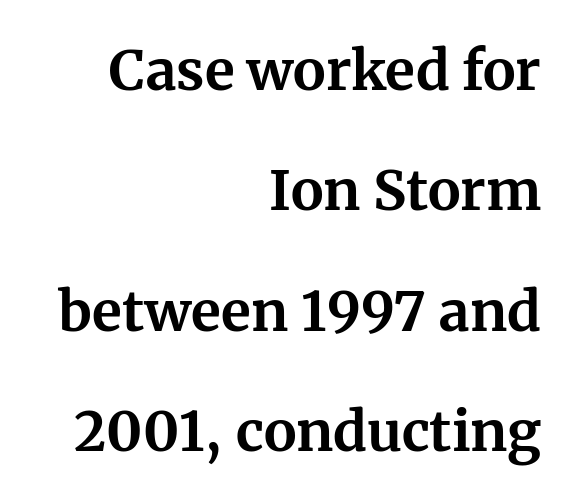
Regarding serifs, this sample has them. There is no visible air inserted between adjacent glyphs. Character widths vary here, with narrow letters taking less room than wide ones. Does the leading feel generous? Absolutely, it's lavish. Every stem runs plumb, perpendicular to the baseline. Compared with a flush-left layout, this one pins lines to the opposite, right side.
